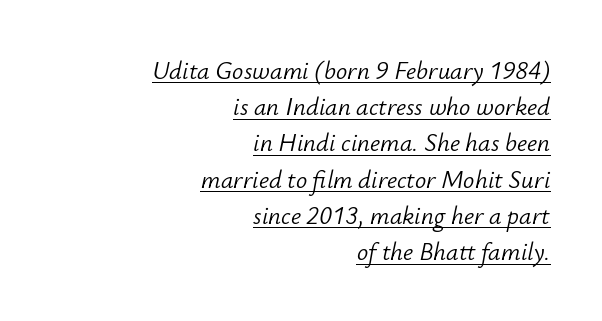
The image shows 25 px text type, italic (leaning right); set right-aligned, normal line spacing (1.45x), normal letter spacing, underlined.
